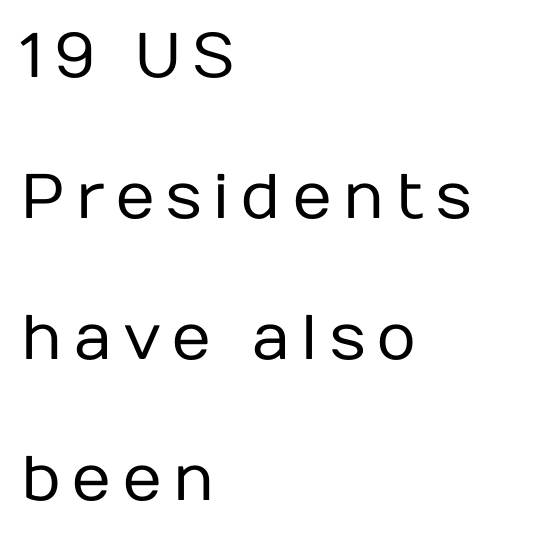
Notice how the passage keeps a crisp vertical edge on the left only. No feet cap the strokes, marking this as sans-serif type. The space directly below the letters is spotless. This is roman type, the default non-slanted kind.
